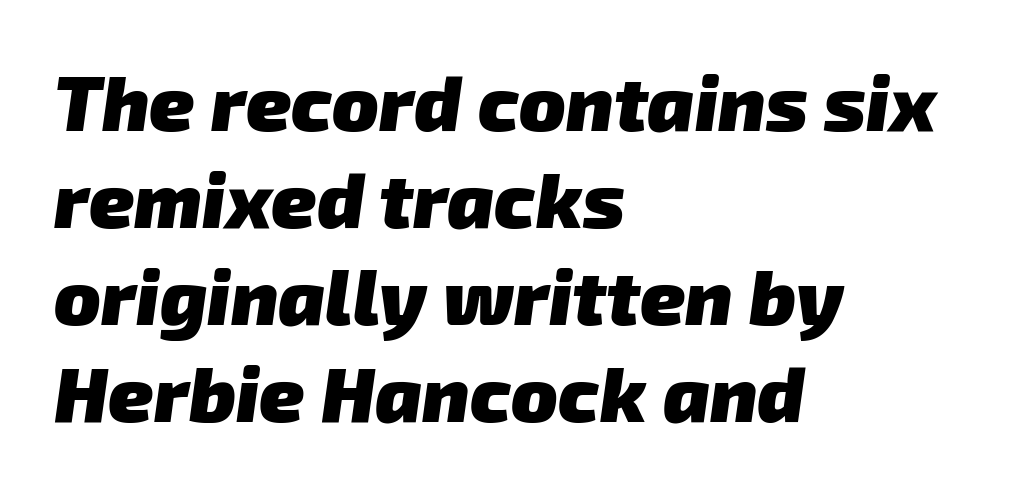
{"serif": "no", "bold": "yes", "weight": "heavy", "width": "normal", "stroke_contrast": "low", "x_height": "medium", "monospaced": "no", "underline": "no", "align": "left", "line_spacing": "normal", "line_spacing_ratio": 1.26, "letter_spacing": "normal", "letter_spacing_em": 0.0, "glyph_px": 77}
